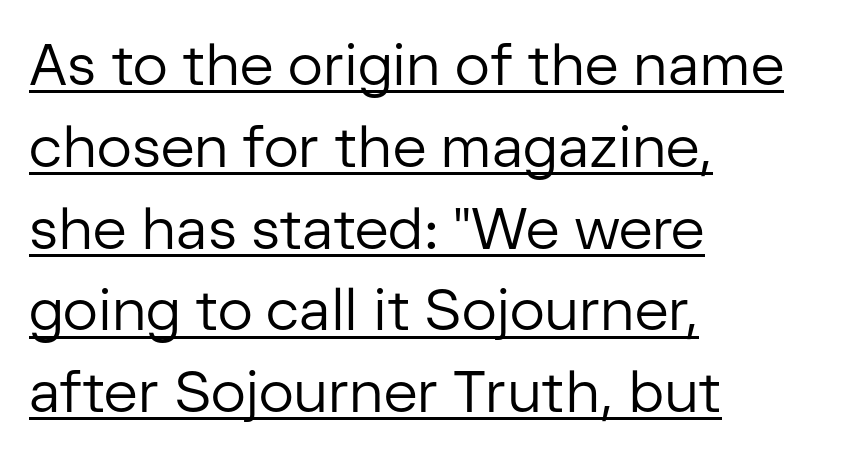
{"serif": "no", "italic": "no", "bold": "no", "weight": "regular", "width": "normal", "stroke_contrast": "low", "x_height": "medium", "monospaced": "no", "underline": "yes", "align": "left", "line_spacing": "normal", "line_spacing_ratio": 1.41, "letter_spacing": "normal", "letter_spacing_em": 0.0, "glyph_px": 58}
